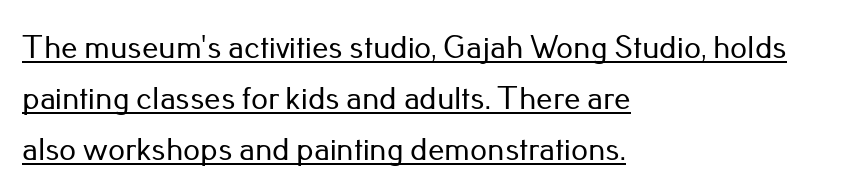
{"serif": "no", "italic": "no", "width": "normal", "stroke_contrast": "low", "x_height": "small", "monospaced": "no", "underline": "yes", "align": "left", "line_spacing": "normal", "line_spacing_ratio": 1.55, "letter_spacing": "normal", "letter_spacing_em": 0.0, "glyph_px": 33}
